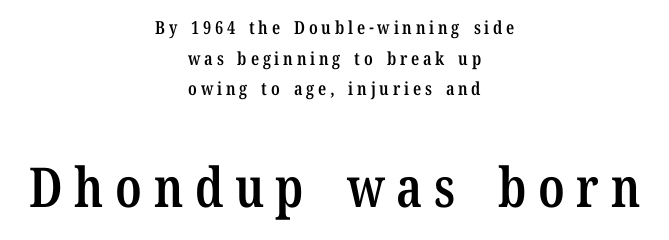
The image shows 55 px semibold, condensed serif type, upright; set centered, normal line spacing (1.7x), unusually wide letter spacing (+0.21 em), not underlined; the second (bottom) block is 3.06x larger; low stroke contrast and a medium x-height.
